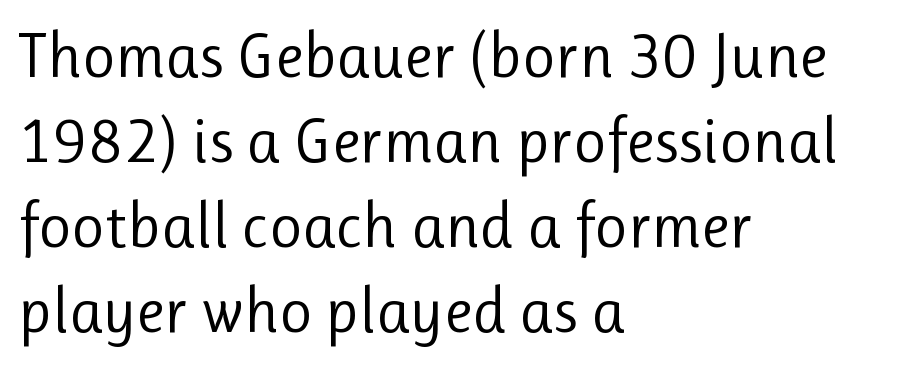
This sample keeps an unexceptional amount of space between lines. Posture: straight, roman, zero tilt. The letters carry no serifs — their stems end cleanly without finishing strokes. Note the varied advance widths — an 'i' is clearly narrower than an 'm'. Every row of glyphs begins at an identical x-position on the left.
